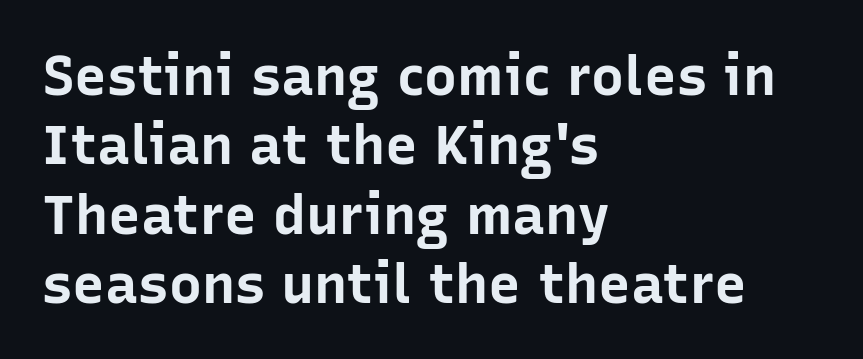
Q: Is the text bold? A: Yes.
Q: Is the text italic (slanted)? A: No, it is upright.
Q: Is the typeface a serif or a sans-serif typeface? A: Sans-serif.
Q: Is the text underlined? A: No.
Q: How is the paragraph aligned? A: Left-aligned.
Q: Is the spacing between letters normal or unusually wide? A: Normal.
Q: Is the spacing between lines tight, normal or loose? A: Normal.
Q: Width (condensed, normal, or wide)? A: Normal.
Q: Stroke contrast? A: Low.
Q: x-height? A: Medium.
Q: Monospaced? A: No.
